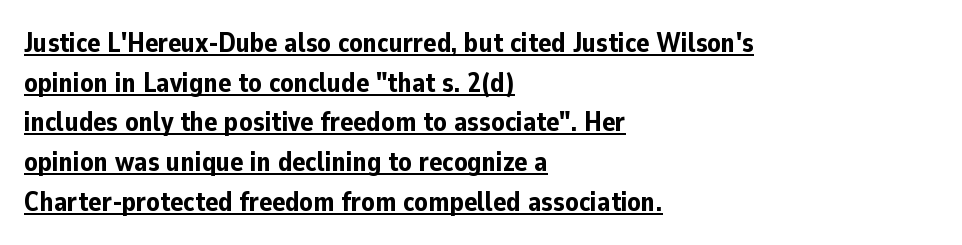
Q: Is the text bold? A: Yes.
Q: Is the text italic (slanted)? A: No, it is upright.
Q: Is the text underlined? A: Yes.
Q: How is the paragraph aligned? A: Left-aligned.
Q: Is the spacing between letters normal or unusually wide? A: Normal.
Q: Is the spacing between lines tight, normal or loose? A: Normal.
